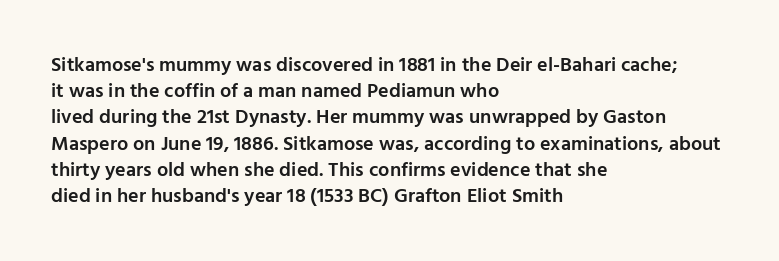
{"italic": "no", "bold": "semi", "underline": "no", "align": "left", "line_spacing": "normal", "line_spacing_ratio": 1.31, "letter_spacing": "normal", "letter_spacing_em": 0.0, "glyph_px": 20}
